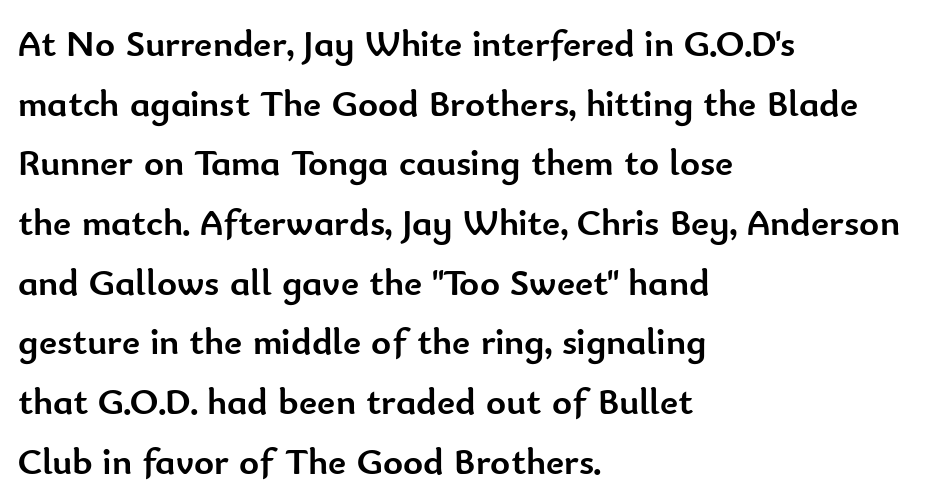
Teacher's note: observe the even left margin — that is flush-left alignment. Note: no serifs on the glyphs. Is there much room between lines? A standard amount, neither cramped nor airy. Plain, unruled lines of type.
